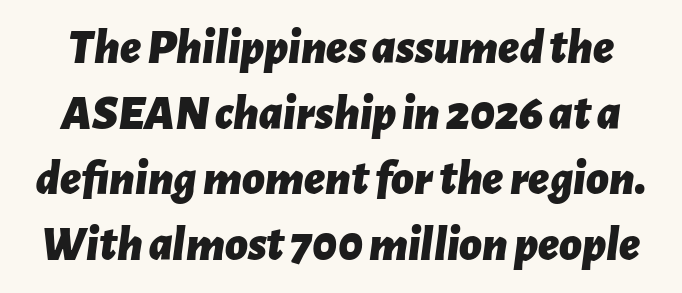
Q: Is the text bold? A: Yes.
Q: Is the text italic (slanted)? A: Yes, it leans right by about 7 degrees.
Q: Is the text underlined? A: No.
Q: Is the spacing between letters normal or unusually wide? A: Normal.
Q: Is the spacing between lines tight, normal or loose? A: Normal.
Q: Width (condensed, normal, or wide)? A: Normal.
Q: Stroke contrast? A: Low.
Q: x-height? A: Medium.
Q: Monospaced? A: No.
